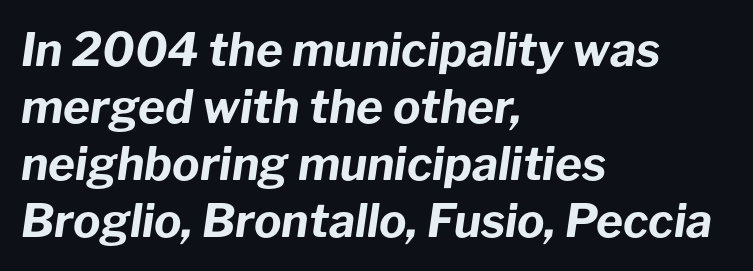
Q: Is the text bold? A: Yes.
Q: Is the text italic (slanted)? A: Yes, it leans right by about 8 degrees.
Q: Is the text underlined? A: No.
Q: How is the paragraph aligned? A: Left-aligned.
Q: Is the spacing between letters normal or unusually wide? A: Normal.
Q: Width (condensed, normal, or wide)? A: Normal.
Q: Stroke contrast? A: Low.
Q: x-height? A: Medium.
Q: Monospaced? A: No.
